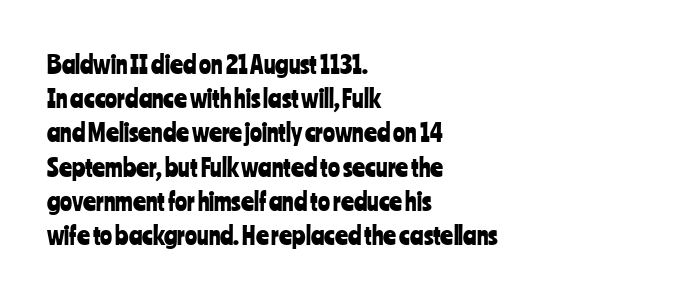
{"italic": "no", "underline": "no", "align": "left", "line_spacing": "normal", "line_spacing_ratio": 1.37, "letter_spacing": "normal", "letter_spacing_em": 0.0, "glyph_px": 25}
